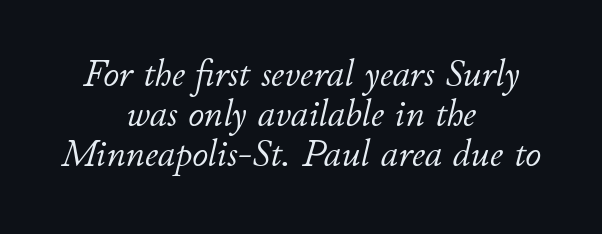
Q: Is the text bold? A: No.
Q: Is the text italic (slanted)? A: Yes, it leans right by about 11 degrees.
Q: Is the text underlined? A: No.
Q: How is the paragraph aligned? A: Centered.
Q: Is the spacing between letters normal or unusually wide? A: Normal.
Q: Is the spacing between lines tight, normal or loose? A: Tight.
Q: Width (condensed, normal, or wide)? A: Normal.
Q: Stroke contrast? A: Low.
Q: x-height? A: Small.
Q: Monospaced? A: No.
